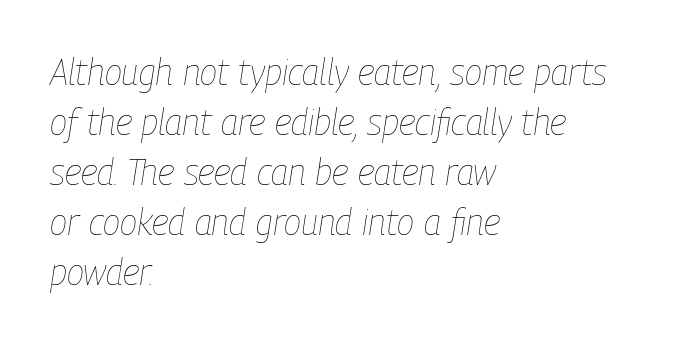
{"italic": "yes", "lean": "right", "slant_degrees": 9, "bold": "no", "weight": "thin", "width": "condensed", "stroke_contrast": "low", "x_height": "medium", "monospaced": "no", "underline": "no", "align": "left", "line_spacing": "normal", "line_spacing_ratio": 1.39, "letter_spacing": "normal", "letter_spacing_em": 0.0, "glyph_px": 36}
